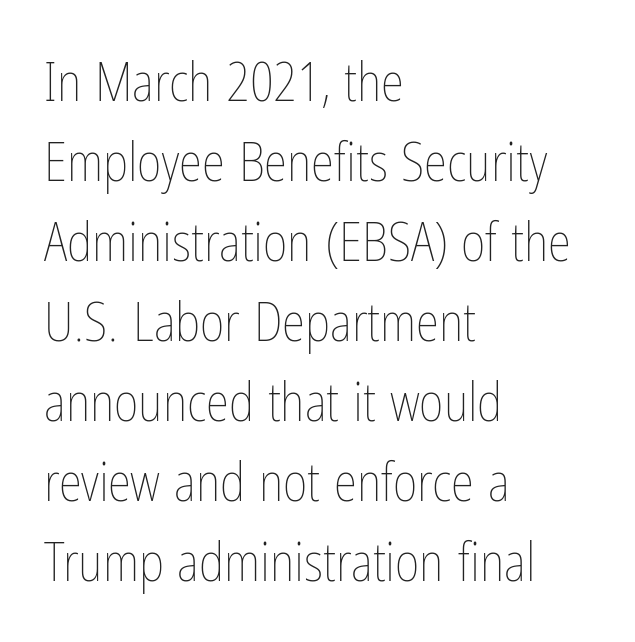
The image shows 53 px thin, condensed type, upright; set left-aligned, normal line spacing (1.51x), normal letter spacing, not underlined; low stroke contrast and a medium x-height.
